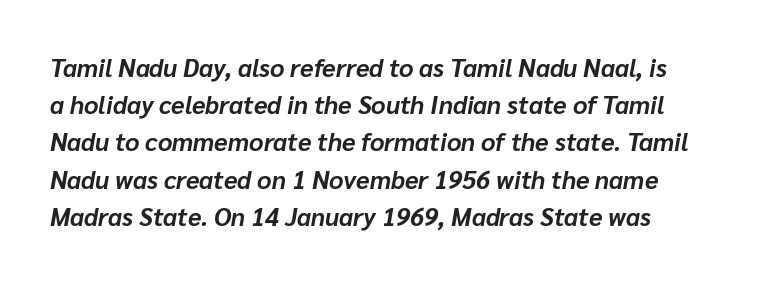
{"italic": "yes", "lean": "right", "slant_degrees": 10, "bold": "yes", "underline": "no", "line_spacing": "normal", "line_spacing_ratio": 1.49, "letter_spacing": "normal", "letter_spacing_em": 0.0, "glyph_px": 25}
